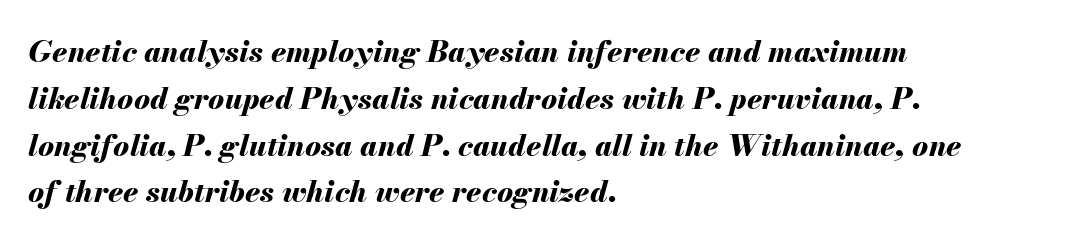
Does the leading feel generous? No, just average. Underline: absent. Heavy, bold letterforms. The whole block is typeset with a tilt. A classic flush-left, rag-right setting is used for this passage. The face used here is proportionally spaced, like ordinary book or web type.
